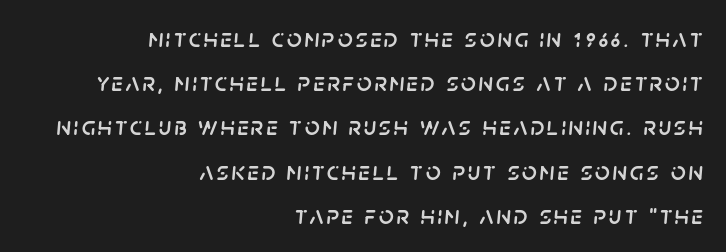
The image shows 26 px text type, italic (leaning right); set right-aligned, normal line spacing (1.7x), not underlined.
